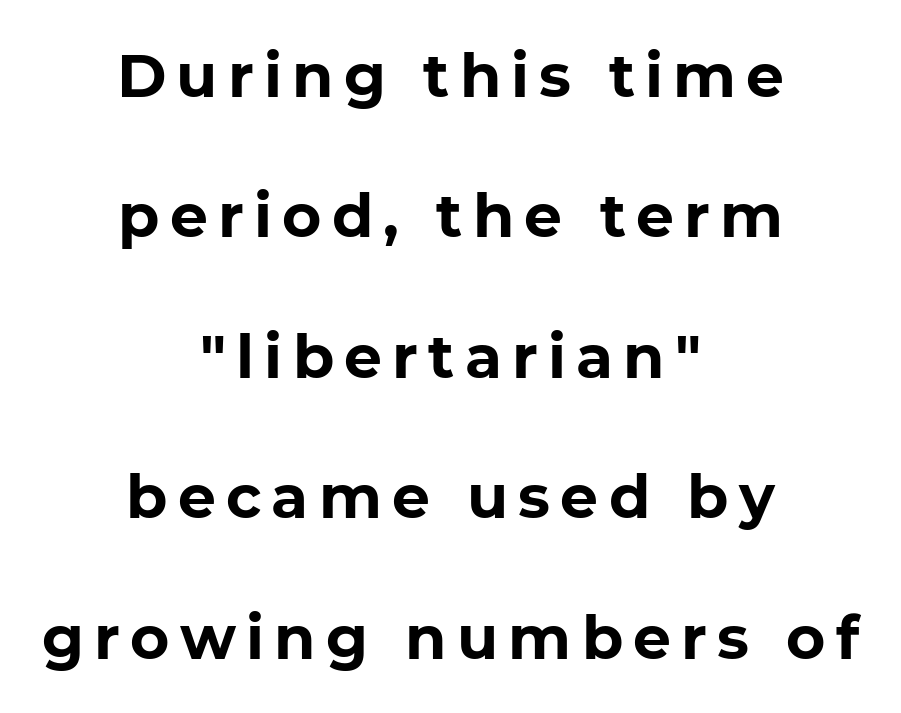
The image shows 60 px bold sans-serif type, upright; set centered, loose line spacing (2.34x), not underlined; low stroke contrast and a medium x-height.
